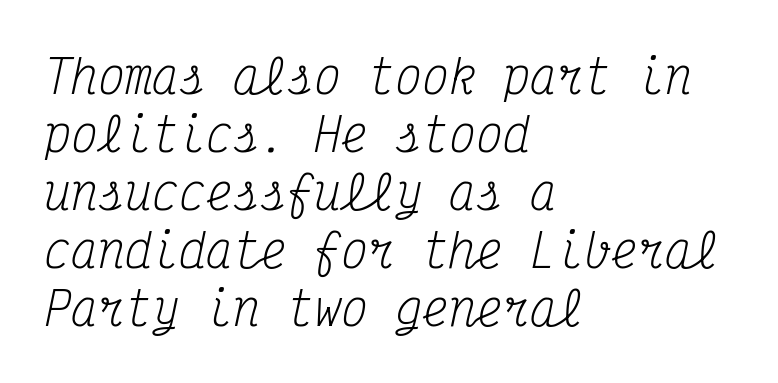
{"serif": "yes", "italic": "yes", "lean": "right", "slant_degrees": 12, "bold": "no", "weight": "regular", "width": "condensed", "stroke_contrast": "medium", "x_height": "medium", "monospaced": "yes", "underline": "no", "align": "left", "line_spacing": "normal", "line_spacing_ratio": 1.29, "letter_spacing": "normal", "letter_spacing_em": 0.0, "glyph_px": 45}
